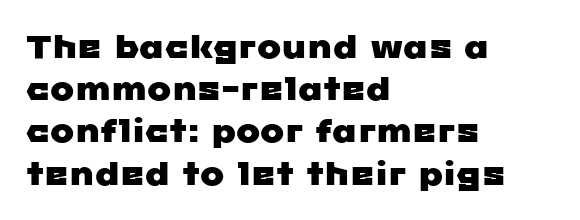
The image shows 32 px wide sans-serif type; set left-aligned, normal line spacing (1.32x), normal letter spacing, not underlined; low stroke contrast and a medium x-height.
